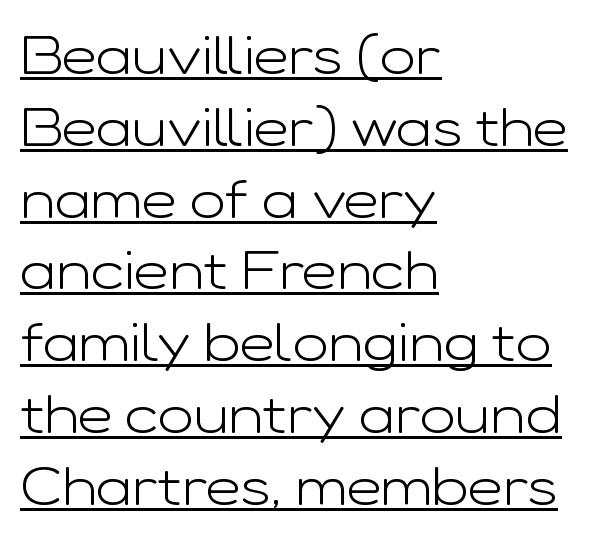
Summary of weight: not heavy and not bold. A typesetter would call this proportional, since set widths differ per character. A baseline rule has been typeset under these characters. Between one letter and the next there's only the usual sliver of space.
